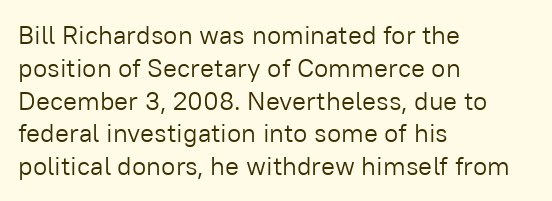
The image shows 26 px text type, upright; set left-aligned, normal line spacing (1.26x), normal letter spacing, not underlined.
